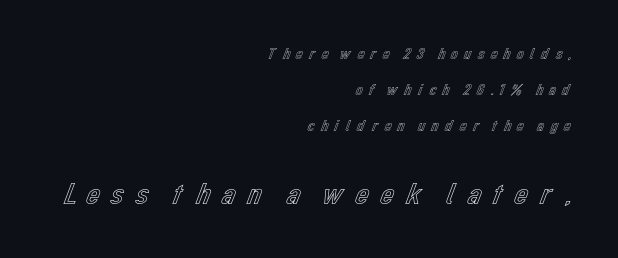
The image shows 31 px text type; set right-aligned, loose line spacing (2.26x), unusually wide letter spacing (+0.26 em), not underlined; the second (bottom) block is 1.94x larger; a medium x-height.
